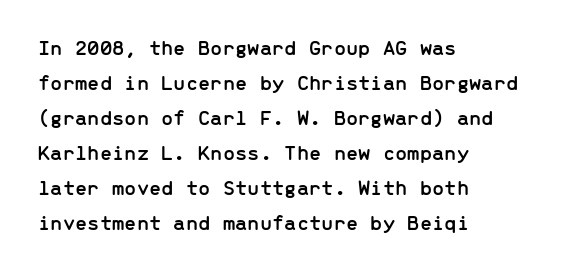
{"italic": "no", "underline": "no", "align": "left", "line_spacing": "normal", "line_spacing_ratio": 1.59, "letter_spacing": "normal", "letter_spacing_em": 0.0, "glyph_px": 22}
